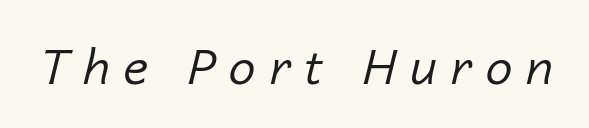
The image shows 48 px regular-weight type, italic (leaning right); set unusually wide letter spacing (+0.29 em), not underlined; low stroke contrast and a medium x-height.
